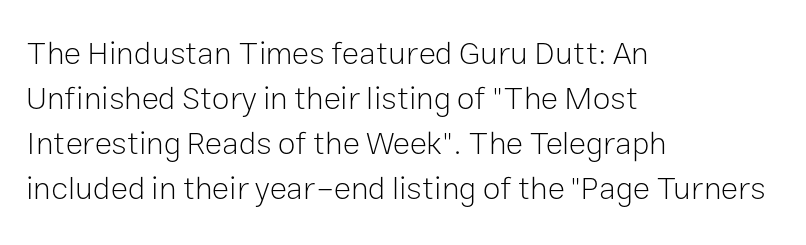
Q: Is the text bold? A: No.
Q: Is the text italic (slanted)? A: No, it is upright.
Q: Is the typeface a serif or a sans-serif typeface? A: Sans-serif.
Q: Is the text underlined? A: No.
Q: How is the paragraph aligned? A: Left-aligned.
Q: Is the spacing between letters normal or unusually wide? A: Normal.
Q: Is the spacing between lines tight, normal or loose? A: Normal.
Q: Width (condensed, normal, or wide)? A: Normal.
Q: Stroke contrast? A: Low.
Q: x-height? A: Medium.
Q: Monospaced? A: No.
